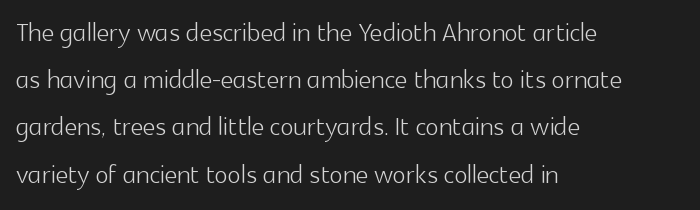
Q: Is the text bold? A: No.
Q: Is the text italic (slanted)? A: No, it is upright.
Q: Is the typeface a serif or a sans-serif typeface? A: Sans-serif.
Q: Is the text underlined? A: No.
Q: How is the paragraph aligned? A: Left-aligned.
Q: Is the spacing between letters normal or unusually wide? A: Normal.
Q: Is the spacing between lines tight, normal or loose? A: Normal.
Q: Width (condensed, normal, or wide)? A: Normal.
Q: x-height? A: Medium.
Q: Monospaced? A: No.
